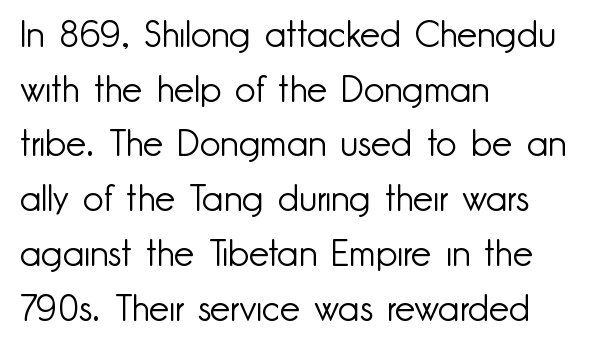
{"serif": "no", "italic": "no", "bold": "no", "weight": "light", "width": "normal", "stroke_contrast": "low", "x_height": "small", "monospaced": "no", "underline": "no", "align": "left", "line_spacing": "normal", "line_spacing_ratio": 1.52, "letter_spacing": "normal", "letter_spacing_em": 0.0, "glyph_px": 36}
